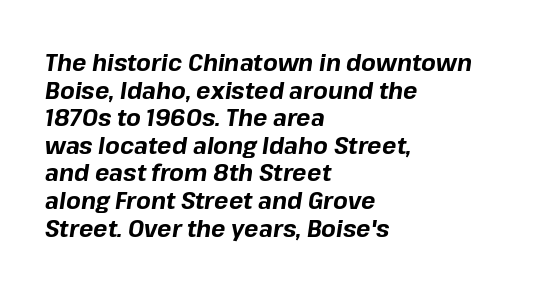
{"italic": "yes", "lean": "right", "slant_degrees": 8, "bold": "yes", "underline": "no", "align": "left", "line_spacing": "tight", "line_spacing_ratio": 1.15, "letter_spacing": "normal", "letter_spacing_em": 0.0, "glyph_px": 24}
